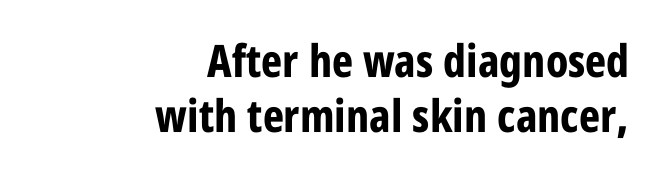
There is no visible air inserted between adjacent glyphs. The letters stand upright; this is a roman face. Glance below the letters and you will spot only blank space. Caption: multi-line text, flush right, ragged left. Looks like regular typesetting: each glyph gets only the width it needs. Pretty heavy lettering here — definitely bold.
